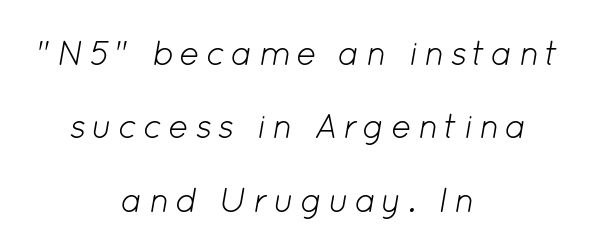
Heaviness? Minimal to ordinary, like unemphasized prose. A typesetter would call this leading open, well beyond the default. This sample has the flowing, uneven cadence of proportional lettering. Just letters on the line, the space beneath them empty.
